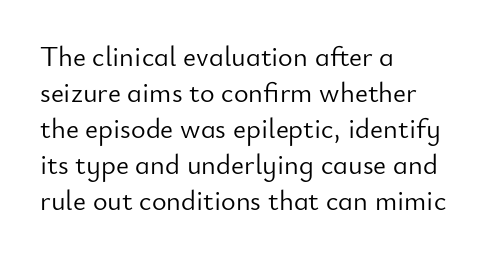
The image shows 28 px light sans-serif type, upright; set left-aligned, normal line spacing (1.29x), normal letter spacing, not underlined; low stroke contrast and a small x-height.
